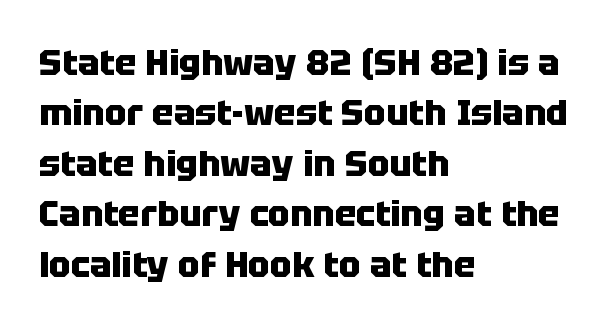
The image shows 36 px heavy sans-serif type, upright; set left-aligned, normal line spacing (1.4x), normal letter spacing, not underlined; low stroke contrast and a large x-height.
